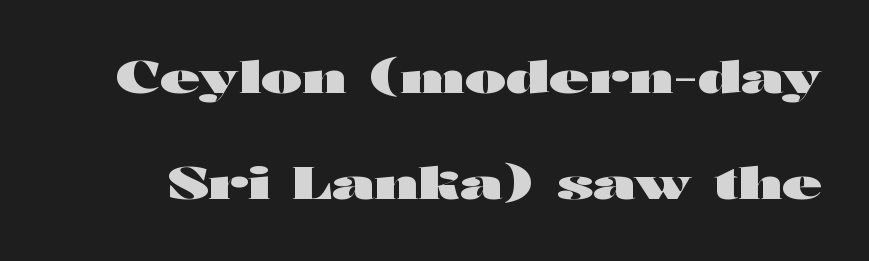
The image shows 44 px heavy, wide type, upright; set loose line spacing (2.42x), normal letter spacing, not underlined; high stroke contrast and a medium x-height.
